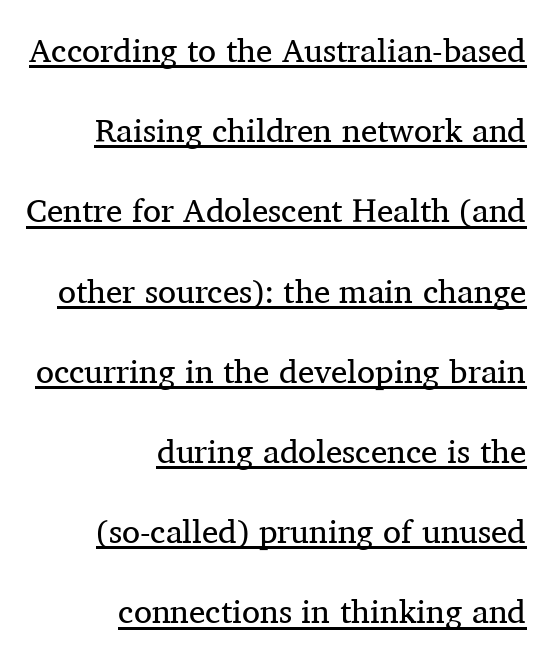
{"serif": "yes", "italic": "no", "bold": "no", "weight": "regular", "width": "normal", "stroke_contrast": "medium", "x_height": "medium", "monospaced": "no", "underline": "yes", "align": "right", "line_spacing": "loose", "line_spacing_ratio": 2.43, "letter_spacing": "normal", "letter_spacing_em": 0.0, "glyph_px": 33}
